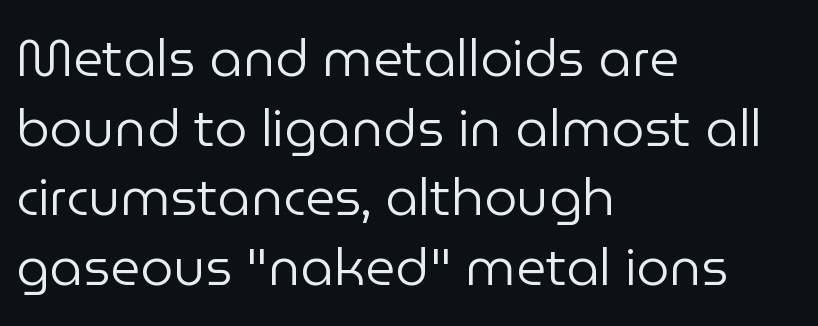
This rendering leaves character spacing at its baseline value. Where is the straight margin? On the left. The foot of each line stays bare and open. This sample has the flowing, uneven cadence of proportional lettering.
